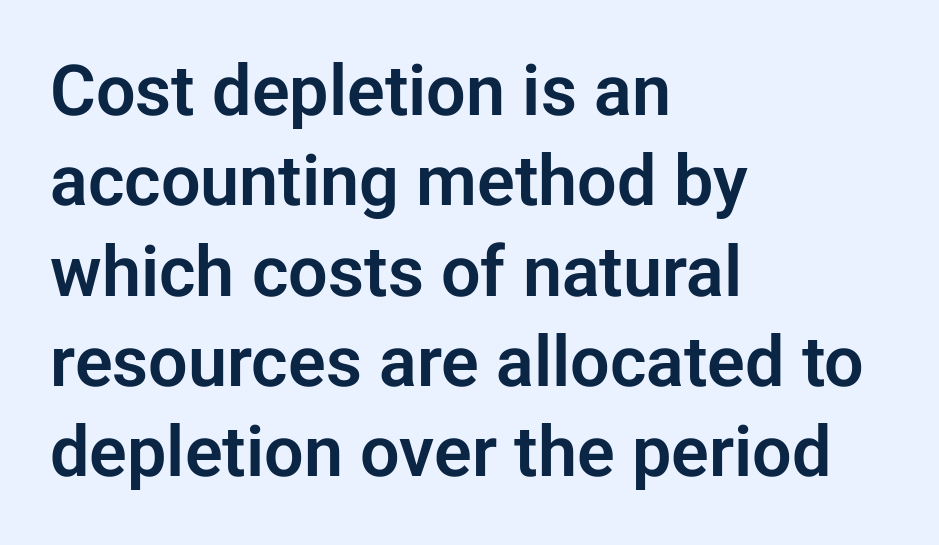
{"serif": "no", "italic": "no", "width": "normal", "stroke_contrast": "low", "x_height": "medium", "monospaced": "no", "underline": "no", "align": "left", "line_spacing": "normal", "line_spacing_ratio": 1.29, "letter_spacing": "normal", "letter_spacing_em": 0.0, "glyph_px": 70}
